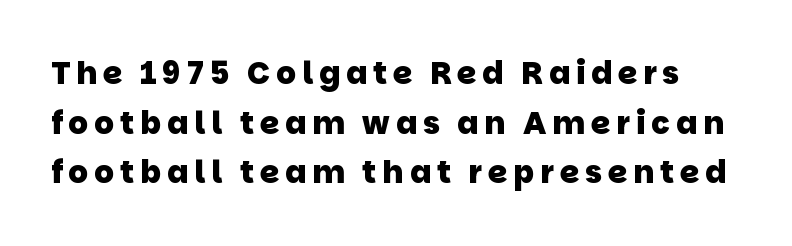
{"serif": "no", "bold": "yes", "weight": "heavy", "width": "normal", "stroke_contrast": "low", "x_height": "large", "monospaced": "no", "underline": "no", "line_spacing": "normal", "line_spacing_ratio": 1.6, "glyph_px": 31}
